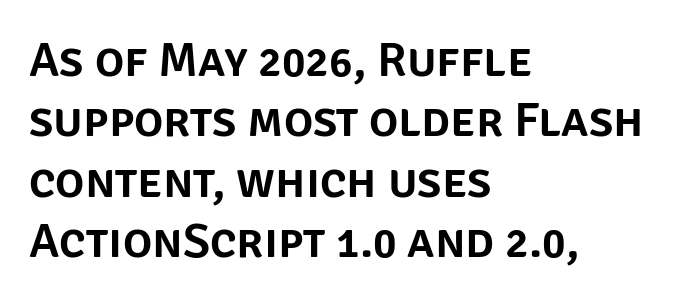
No italicization has been applied; the sample stays upright. Visually the block forms a straight wall on the left and a jagged coastline on the right. The gaps between neighbouring characters are ordinary and unremarkable. Spacing verdict: proportional, widths tailored to each character. Underline: absent.
